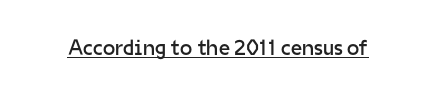
{"italic": "no", "bold": "no", "underline": "yes", "letter_spacing": "normal", "letter_spacing_em": 0.0, "glyph_px": 22}
